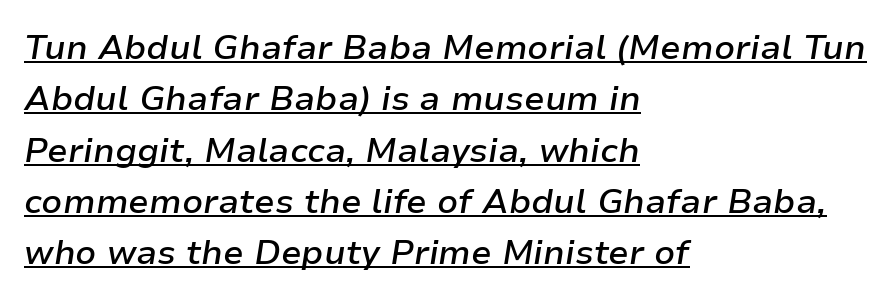
Q: Is the text bold? A: Semi-bold.
Q: Is the text italic (slanted)? A: Yes, it leans right by about 9 degrees.
Q: Is the text underlined? A: Yes.
Q: How is the paragraph aligned? A: Left-aligned.
Q: Is the spacing between letters normal or unusually wide? A: Normal.
Q: Is the spacing between lines tight, normal or loose? A: Normal.
Q: Width (condensed, normal, or wide)? A: Normal.
Q: Stroke contrast? A: Low.
Q: x-height? A: Medium.
Q: Monospaced? A: No.
